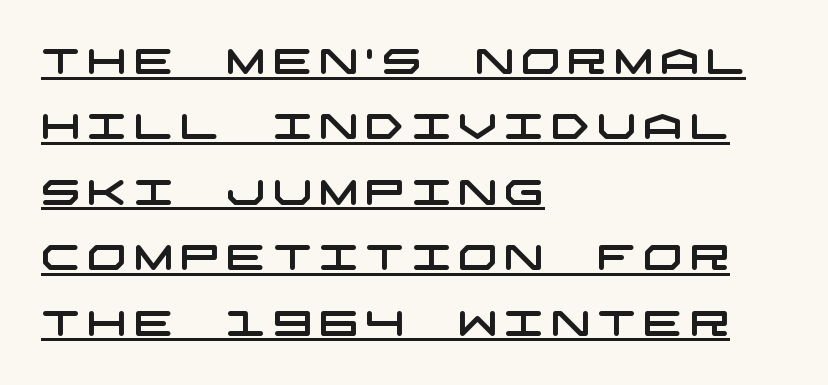
Q: Is the typeface a serif or a sans-serif typeface? A: Sans-serif.
Q: Is the text underlined? A: Yes.
Q: How is the paragraph aligned? A: Left-aligned.
Q: Width (condensed, normal, or wide)? A: Wide.
Q: Stroke contrast? A: Low.
Q: x-height? A: Large.
